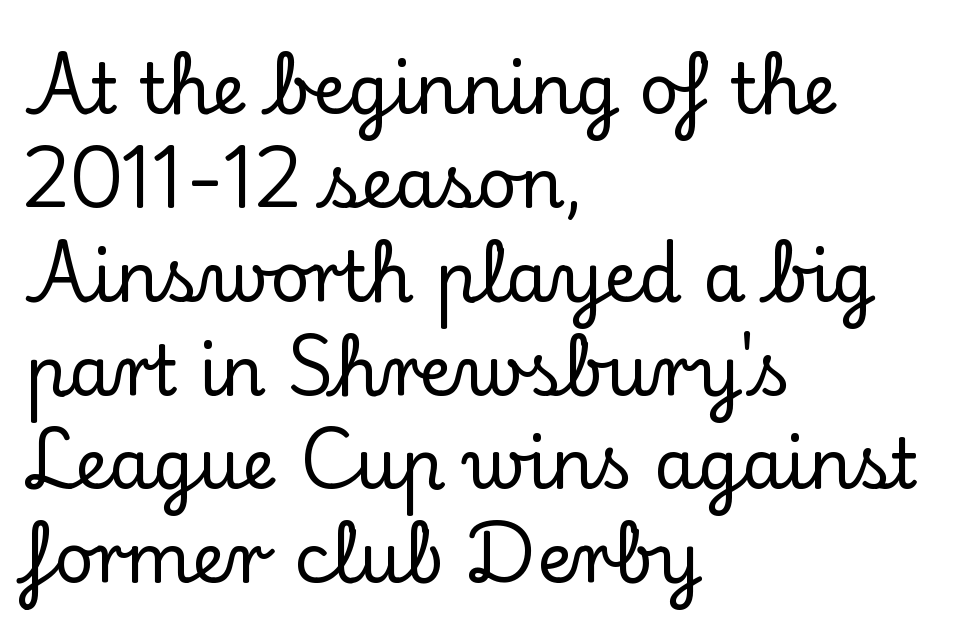
The font family rendered here belongs to the serif group. Vertical spacing — default. Where is the straight margin? On the left. Decoration check: the copy has no underline. Notice how the stems are strictly vertical — no italics here.
